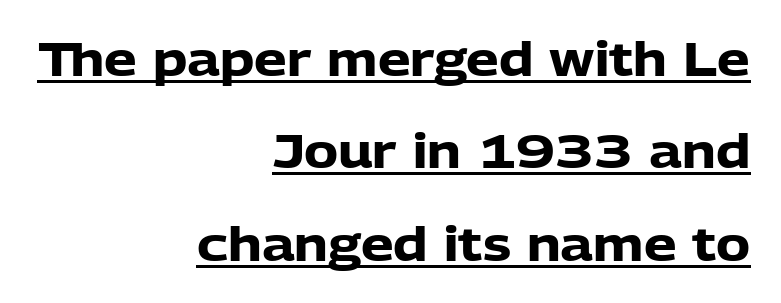
You can see a thin bar hugging the bottom of the glyphs. Does the type have serifs? No, each stem ends abruptly. The lettering stays uniformly vertical, giving the passage a roman look. The face used here has the dense, thick strokes of a bold. Each letter keeps its own natural width here, so spacing adapts to shape.
